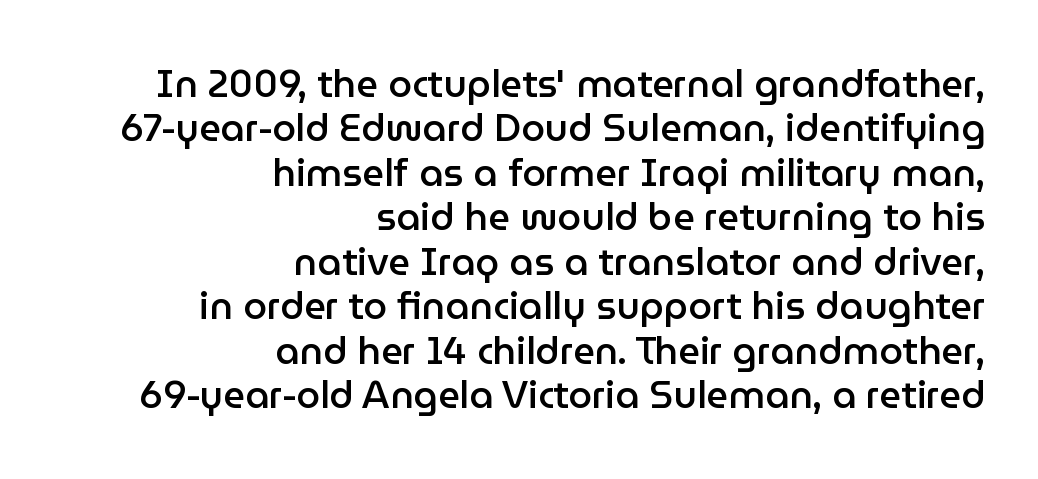
{"serif": "no", "italic": "no", "bold": "semi", "weight": "semibold", "width": "normal", "stroke_contrast": "low", "x_height": "medium", "monospaced": "no", "underline": "no", "align": "right", "line_spacing_ratio": 1.17, "letter_spacing": "normal", "letter_spacing_em": 0.0, "glyph_px": 38}
